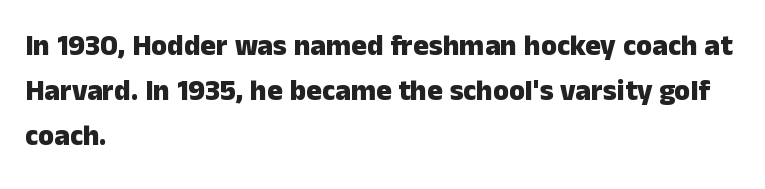
Q: Is the text bold? A: Yes.
Q: Is the text italic (slanted)? A: No, it is upright.
Q: Is the typeface a serif or a sans-serif typeface? A: Sans-serif.
Q: Is the text underlined? A: No.
Q: How is the paragraph aligned? A: Left-aligned.
Q: Is the spacing between letters normal or unusually wide? A: Normal.
Q: Is the spacing between lines tight, normal or loose? A: Normal.
Q: Width (condensed, normal, or wide)? A: Normal.
Q: Stroke contrast? A: Low.
Q: x-height? A: Medium.
Q: Monospaced? A: No.
